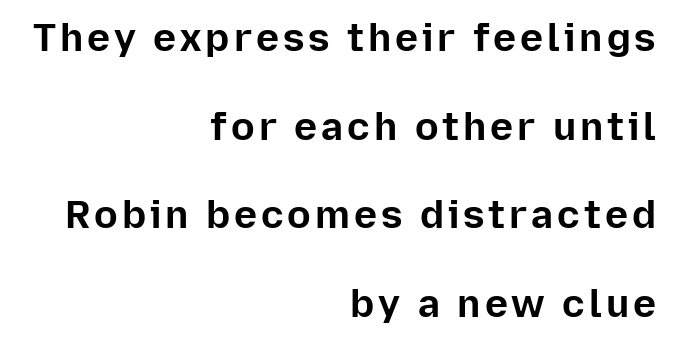
The image shows 39 px bold sans-serif type, upright; set right-aligned, loose line spacing (2.27x), not underlined; low stroke contrast and a medium x-height.
